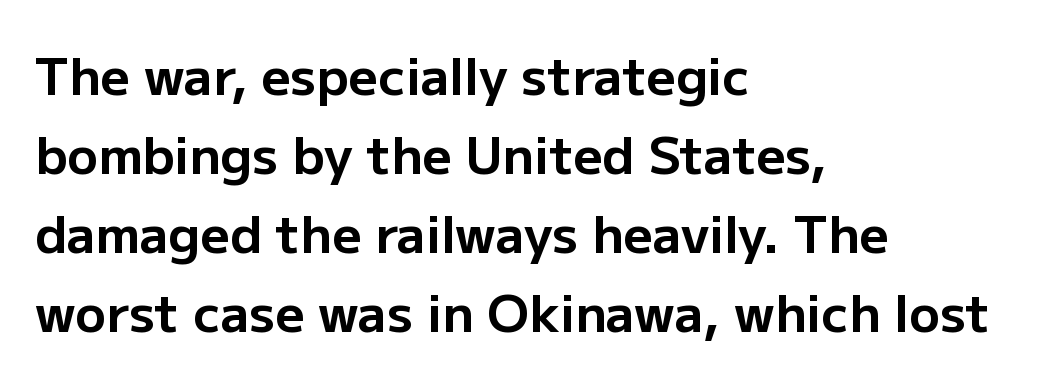
{"serif": "no", "italic": "no", "bold": "yes", "weight": "bold", "width": "normal", "stroke_contrast": "low", "x_height": "medium", "monospaced": "no", "underline": "no", "align": "left", "line_spacing": "normal", "line_spacing_ratio": 1.55, "letter_spacing": "normal", "letter_spacing_em": 0.0, "glyph_px": 51}
